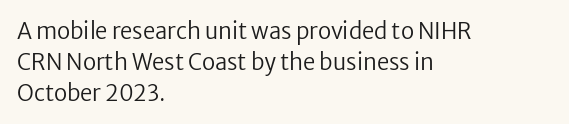
{"italic": "no", "bold": "no", "underline": "no", "align": "left", "line_spacing": "normal", "line_spacing_ratio": 1.4, "letter_spacing": "normal", "letter_spacing_em": 0.0, "glyph_px": 22}
